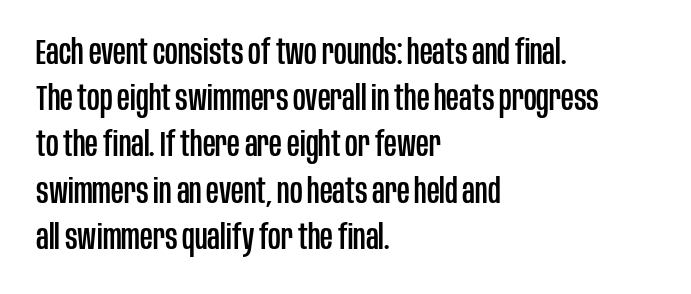
The image shows 35 px condensed sans-serif type, upright; set left-aligned, normal line spacing (1.32x), normal letter spacing, not underlined; low stroke contrast and a large x-height.
